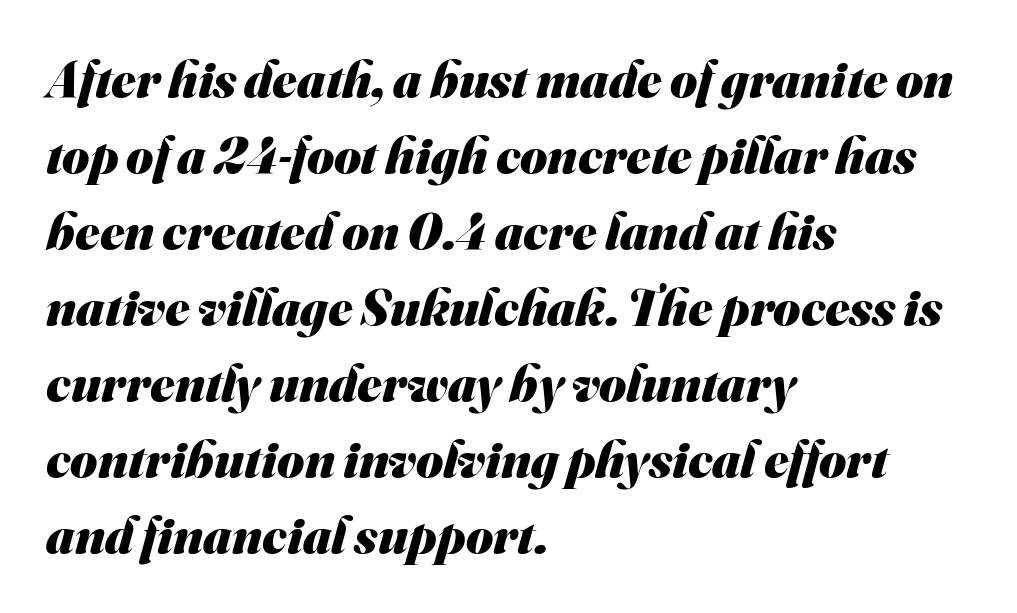
The image shows 52 px heavy sans-serif type; set left-aligned, normal line spacing (1.46x), normal letter spacing, not underlined; medium stroke contrast and a small x-height.
